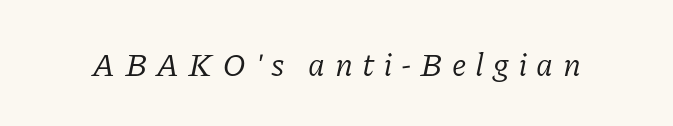
The image shows 32 px regular-weight serif type, italic (leaning right); set unusually wide letter spacing (+0.28 em), not underlined; low stroke contrast and a medium x-height.
